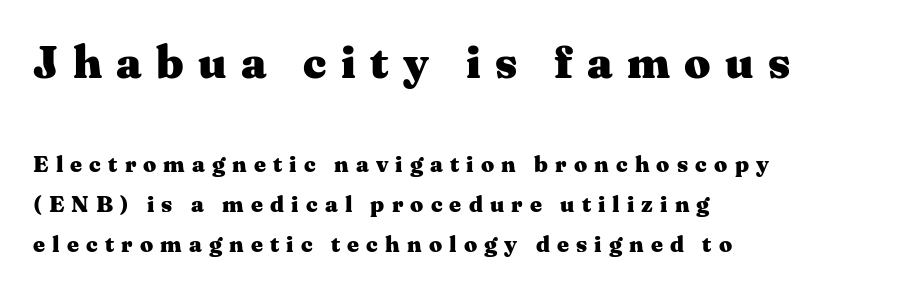
Q: Is the text bold? A: Yes.
Q: Is the text italic (slanted)? A: No, it is upright.
Q: Is the typeface a serif or a sans-serif typeface? A: Serif.
Q: Is the text underlined? A: No.
Q: How is the paragraph aligned? A: Left-aligned.
Q: Is the spacing between letters normal or unusually wide? A: Unusually wide.
Q: Which block of text is set in a larger size, the first (top) or the second (bottom)? A: The first (top) one.
Q: Width (condensed, normal, or wide)? A: Wide.
Q: Stroke contrast? A: Medium.
Q: x-height? A: Medium.
Q: Monospaced? A: No.
